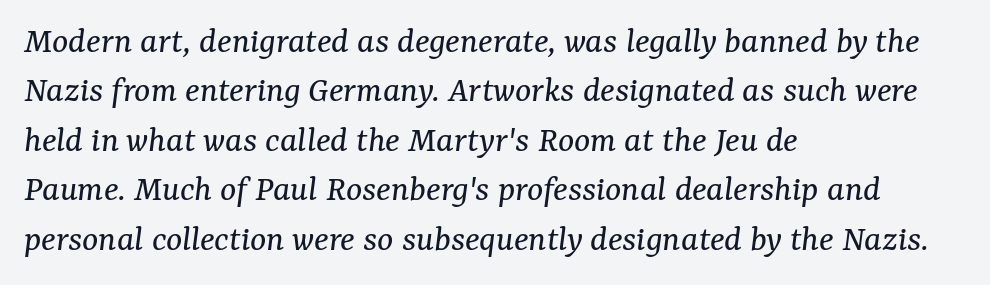
{"serif": "yes", "italic": "yes", "lean": "right", "slant_degrees": 7, "bold": "no", "weight": "regular", "width": "normal", "stroke_contrast": "medium", "x_height": "medium", "monospaced": "no", "underline": "no", "align": "left", "line_spacing": "normal", "line_spacing_ratio": 1.3, "letter_spacing": "normal", "letter_spacing_em": 0.0, "glyph_px": 38}
